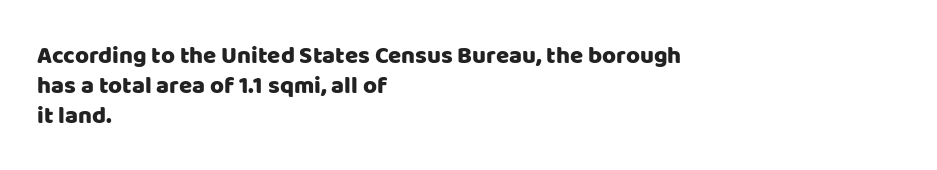
Q: Is the text italic (slanted)? A: No, it is upright.
Q: Is the text underlined? A: No.
Q: How is the paragraph aligned? A: Left-aligned.
Q: Is the spacing between letters normal or unusually wide? A: Normal.
Q: Is the spacing between lines tight, normal or loose? A: Normal.
